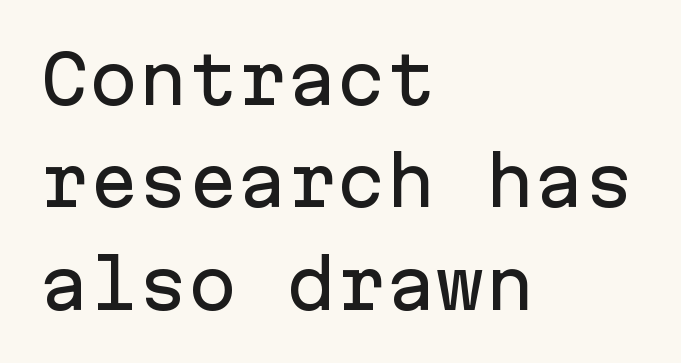
The image shows 66 px sans-serif type, upright, monospaced; set left-aligned, normal line spacing (1.55x), normal letter spacing, not underlined; low stroke contrast and a medium x-height.
